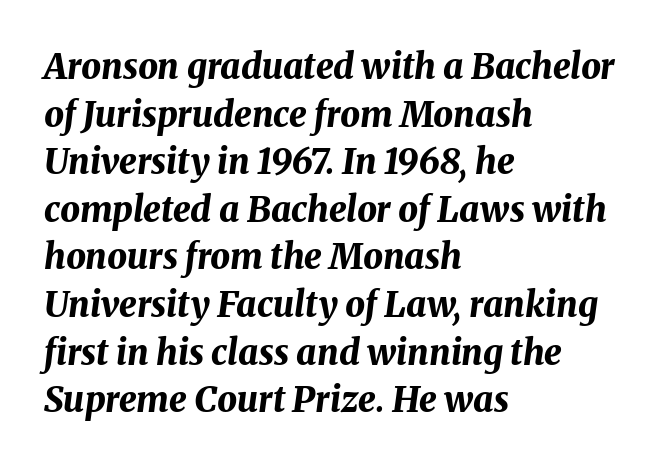
Observe the ordinary spacing: letters are neighbours, not strangers. The letters advance in unequal steps, a hallmark of proportional type. Reading down the column, the eye jumps a familiar distance to each next line. An italicized treatment has been applied to the whole sample. Every row of glyphs begins at an identical x-position on the left. Weight check: bold — yes, fully.
